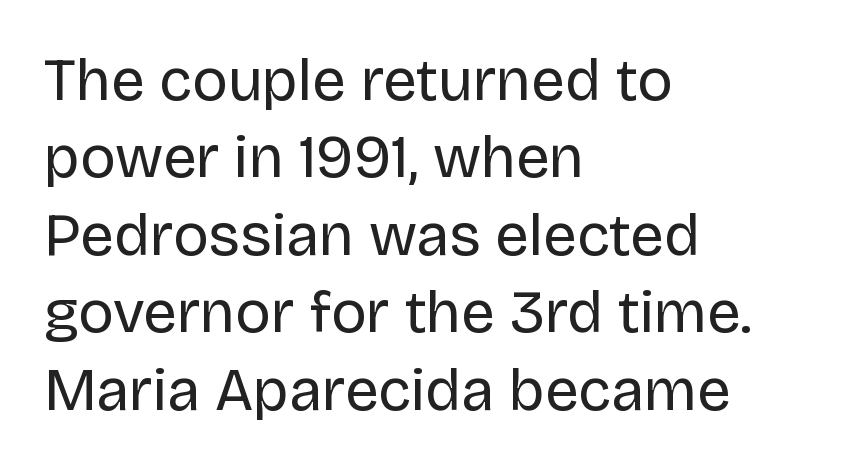
Q: Is the text bold? A: No.
Q: Is the text italic (slanted)? A: No, it is upright.
Q: Is the typeface a serif or a sans-serif typeface? A: Sans-serif.
Q: Is the text underlined? A: No.
Q: How is the paragraph aligned? A: Left-aligned.
Q: Is the spacing between letters normal or unusually wide? A: Normal.
Q: Is the spacing between lines tight, normal or loose? A: Normal.
Q: Width (condensed, normal, or wide)? A: Normal.
Q: Stroke contrast? A: Low.
Q: x-height? A: Large.
Q: Monospaced? A: No.
